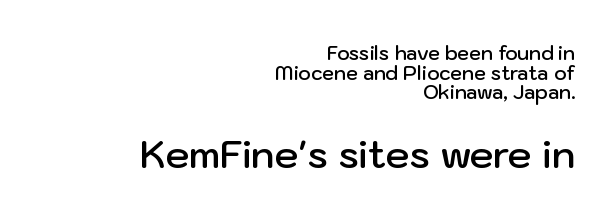
Q: Is the text bold? A: Semi-bold.
Q: Is the text italic (slanted)? A: No, it is upright.
Q: Is the typeface a serif or a sans-serif typeface? A: Sans-serif.
Q: Is the text underlined? A: No.
Q: How is the paragraph aligned? A: Right-aligned.
Q: Is the spacing between letters normal or unusually wide? A: Normal.
Q: Is the spacing between lines tight, normal or loose? A: Tight.
Q: Which block of text is set in a larger size, the first (top) or the second (bottom)? A: The second (bottom) one.
Q: Width (condensed, normal, or wide)? A: Normal.
Q: Stroke contrast? A: Low.
Q: x-height? A: Medium.
Q: Monospaced? A: No.
